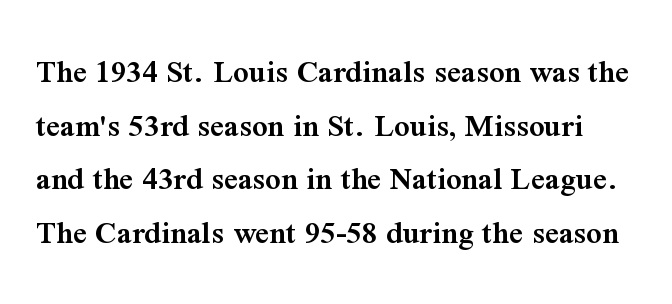
Q: Is the text bold? A: Semi-bold.
Q: Is the text italic (slanted)? A: No, it is upright.
Q: Is the typeface a serif or a sans-serif typeface? A: Serif.
Q: Is the text underlined? A: No.
Q: Is the spacing between letters normal or unusually wide? A: Normal.
Q: Is the spacing between lines tight, normal or loose? A: Normal.
Q: Width (condensed, normal, or wide)? A: Normal.
Q: Stroke contrast? A: Medium.
Q: x-height? A: Medium.
Q: Monospaced? A: No.
